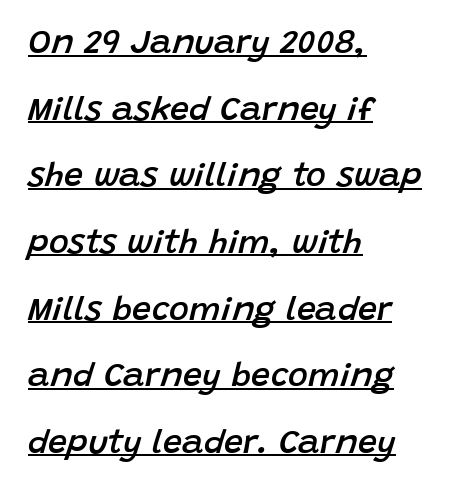
The specimen includes a rule beneath the text block's lines. The specimen reads as italic at a glance. Reading down the column, the eye jumps a long way to each next line. The gaps between neighbouring characters are ordinary and unremarkable. Does the copy run flush right? No — it runs flush left. The face used here is a semibold: visibly heavier than regular, lighter than bold.
